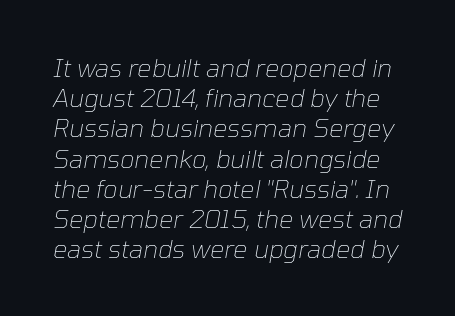
The image shows 25 px text type, italic (leaning right); set line spacing 1.21x, normal letter spacing, not underlined.
